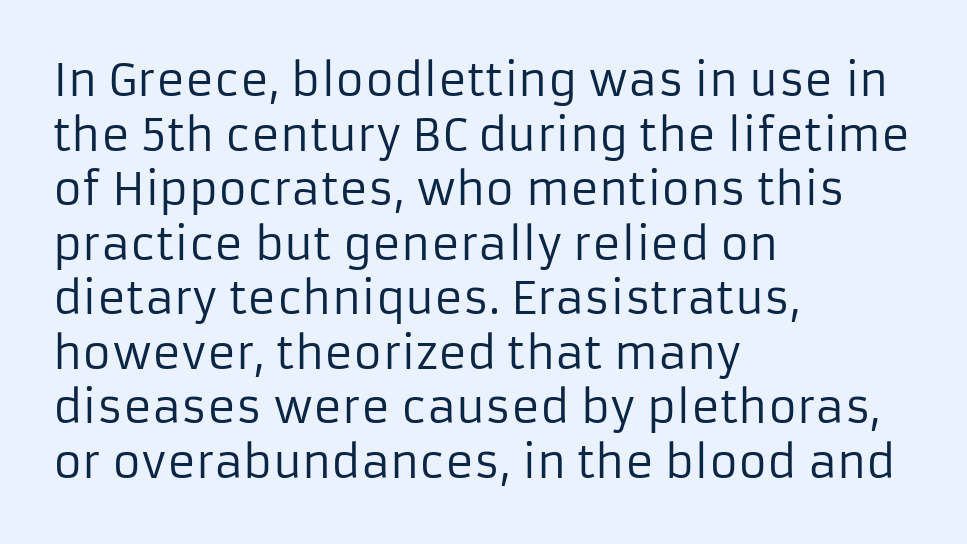
{"serif": "no", "italic": "no", "bold": "no", "weight": "regular", "width": "normal", "stroke_contrast": "low", "x_height": "medium", "monospaced": "no", "underline": "no", "align": "left", "line_spacing_ratio": 1.24, "letter_spacing": "normal", "letter_spacing_em": 0.0, "glyph_px": 44}
